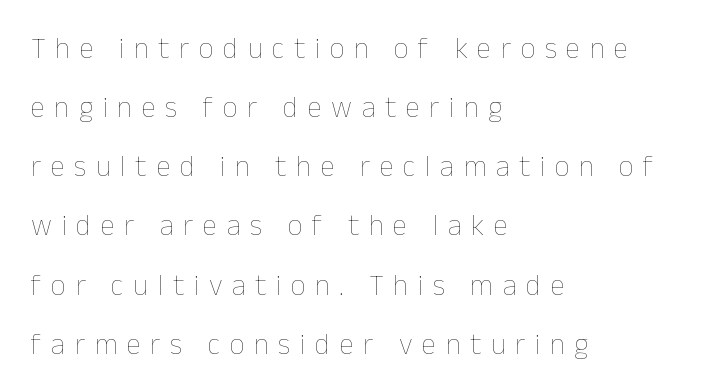
{"italic": "no", "bold": "no", "weight": "thin", "width": "normal", "stroke_contrast": "low", "x_height": "medium", "monospaced": "no", "underline": "no", "align": "left", "line_spacing": "loose", "line_spacing_ratio": 2.04, "letter_spacing": "wide", "letter_spacing_em": 0.33, "glyph_px": 29}
